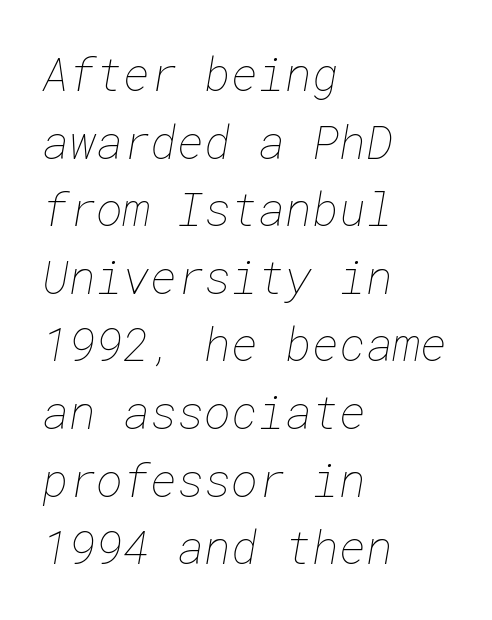
{"bold": "no", "weight": "thin", "width": "normal", "stroke_contrast": "low", "x_height": "medium", "underline": "no", "align": "left", "line_spacing": "normal", "line_spacing_ratio": 1.47, "letter_spacing": "normal", "letter_spacing_em": 0.0, "glyph_px": 46}
